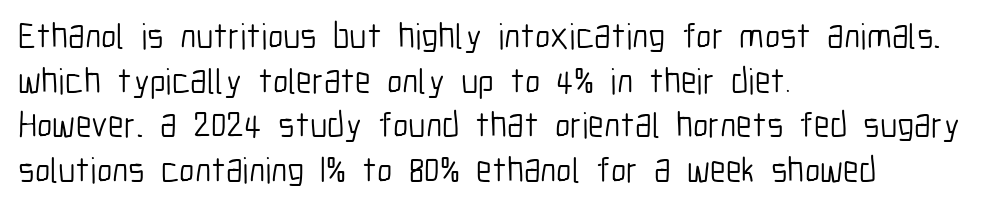
Q: Is the text bold? A: No.
Q: Is the text italic (slanted)? A: No, it is upright.
Q: Is the typeface a serif or a sans-serif typeface? A: Sans-serif.
Q: Is the text underlined? A: No.
Q: How is the paragraph aligned? A: Left-aligned.
Q: Is the spacing between letters normal or unusually wide? A: Normal.
Q: Width (condensed, normal, or wide)? A: Condensed.
Q: Stroke contrast? A: Low.
Q: x-height? A: Medium.
Q: Monospaced? A: No.
